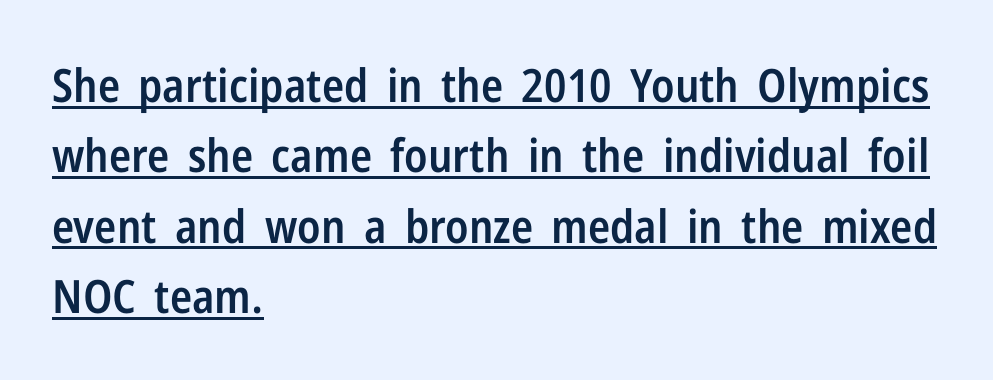
The image shows 46 px semibold, condensed sans-serif type, upright; set left-aligned, normal line spacing (1.53x), normal letter spacing, underlined; low stroke contrast and a medium x-height.
